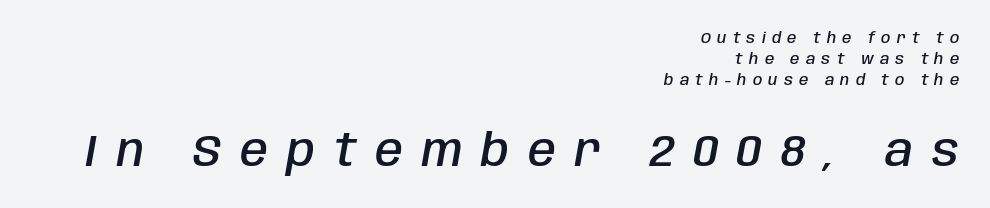
Q: Is the text bold? A: Semi-bold.
Q: Is the text italic (slanted)? A: Yes, it leans right by about 10 degrees.
Q: Is the text underlined? A: No.
Q: How is the paragraph aligned? A: Right-aligned.
Q: Is the spacing between letters normal or unusually wide? A: Unusually wide.
Q: Is the spacing between lines tight, normal or loose? A: Normal.
Q: Which block of text is set in a larger size, the first (top) or the second (bottom)? A: The second (bottom) one.
Q: Width (condensed, normal, or wide)? A: Condensed.
Q: Stroke contrast? A: Low.
Q: x-height? A: Large.
Q: Monospaced? A: No.
